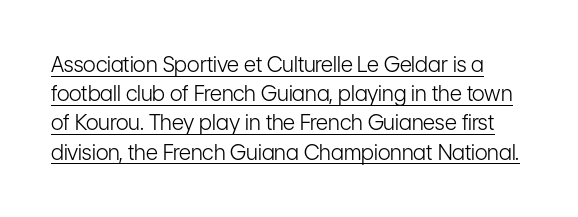
The image shows 21 px text type, upright; set normal line spacing (1.39x), normal letter spacing, underlined.
